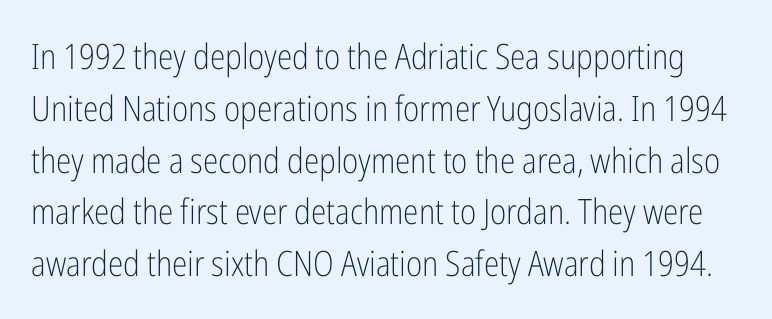
Q: Is the text bold? A: No.
Q: Is the text italic (slanted)? A: No, it is upright.
Q: Is the typeface a serif or a sans-serif typeface? A: Sans-serif.
Q: Is the text underlined? A: No.
Q: Is the spacing between letters normal or unusually wide? A: Normal.
Q: Is the spacing between lines tight, normal or loose? A: Normal.
Q: Width (condensed, normal, or wide)? A: Condensed.
Q: Stroke contrast? A: Low.
Q: x-height? A: Medium.
Q: Monospaced? A: No.
